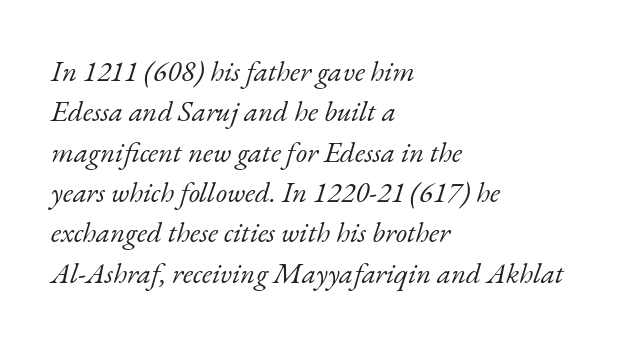
{"serif": "yes", "italic": "yes", "lean": "right", "slant_degrees": 17, "bold": "no", "weight": "light", "width": "normal", "stroke_contrast": "low", "x_height": "small", "monospaced": "no", "underline": "no", "align": "left", "line_spacing": "normal", "line_spacing_ratio": 1.39, "letter_spacing": "normal", "letter_spacing_em": 0.0, "glyph_px": 29}
